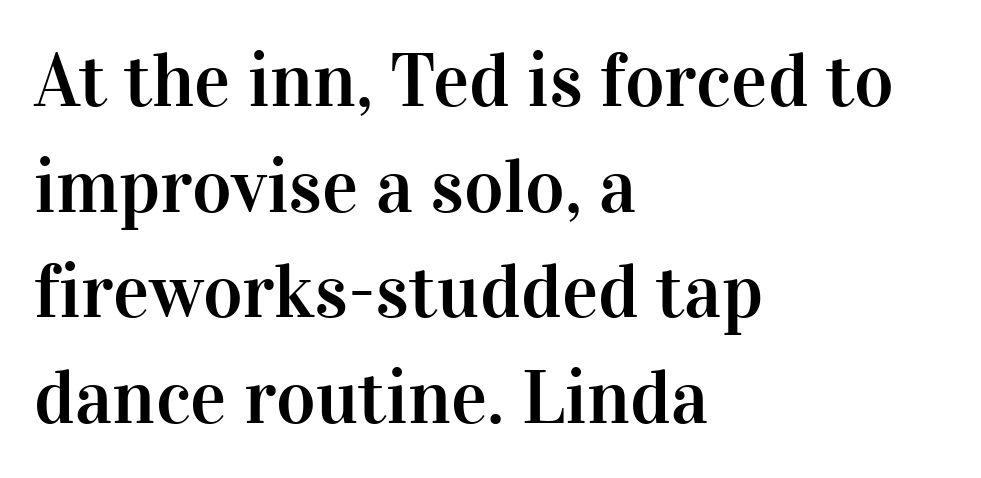
The rendering uses a moderate line-height, typical for paragraphs. Notice how the stems are strictly vertical — no italics here. Alignment: flush left. Unmarked baselines from the first word to the last. Small tapered or slab feet sit at the stroke ends, so this counts as serif. The passage shown is typed in a proportional face where columns would drift.
